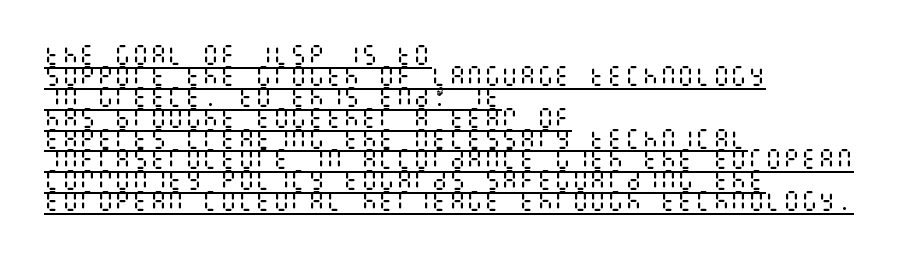
{"italic": "no", "bold": "no", "underline": "yes", "align": "left", "line_spacing": "tight", "line_spacing_ratio": 0.95, "letter_spacing": "normal", "letter_spacing_em": 0.0, "glyph_px": 22}
